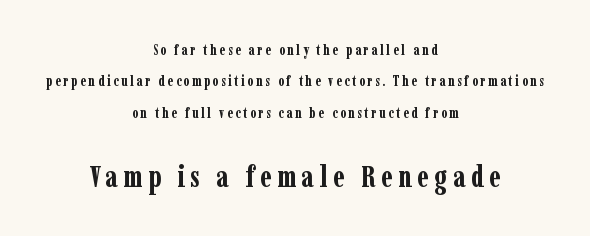
Q: Is the text bold? A: Yes.
Q: Is the text italic (slanted)? A: No, it is upright.
Q: Is the typeface a serif or a sans-serif typeface? A: Serif.
Q: Is the text underlined? A: No.
Q: How is the paragraph aligned? A: Centered.
Q: Is the spacing between lines tight, normal or loose? A: Loose.
Q: Which block of text is set in a larger size, the first (top) or the second (bottom)? A: The second (bottom) one.
Q: Width (condensed, normal, or wide)? A: Condensed.
Q: Stroke contrast? A: Low.
Q: x-height? A: Medium.
Q: Monospaced? A: No.
